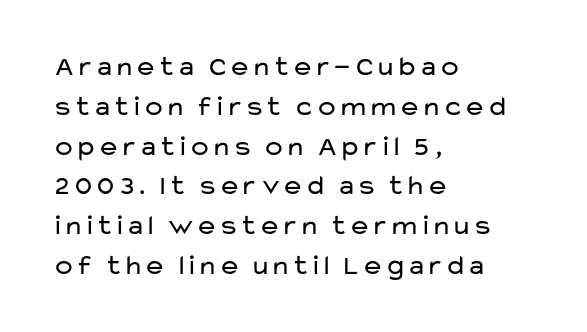
Q: Is the text bold? A: No.
Q: Is the text italic (slanted)? A: No, it is upright.
Q: Is the typeface a serif or a sans-serif typeface? A: Sans-serif.
Q: Is the text underlined? A: No.
Q: How is the paragraph aligned? A: Left-aligned.
Q: Is the spacing between letters normal or unusually wide? A: Normal.
Q: Is the spacing between lines tight, normal or loose? A: Normal.
Q: Width (condensed, normal, or wide)? A: Wide.
Q: Stroke contrast? A: Low.
Q: x-height? A: Medium.
Q: Monospaced? A: No.
